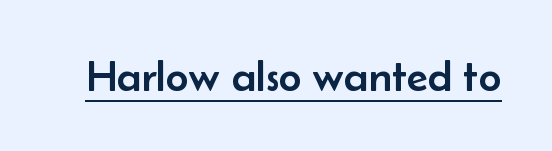
These lines are rendered in a variable-pitch font. Check where the strokes stop: nothing finishes them off — pure sans. Italic? Not at all — the glyphs are vertical. Glyph-to-glyph distance matches everyday printed text. The sample's only ornament is a line tracing under the words.
